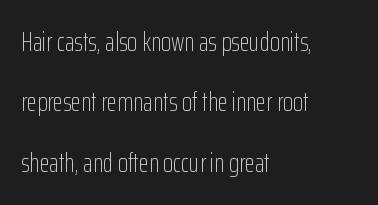
Q: Is the text bold? A: No.
Q: Is the text italic (slanted)? A: No, it is upright.
Q: Is the text underlined? A: No.
Q: How is the paragraph aligned? A: Left-aligned.
Q: Is the spacing between letters normal or unusually wide? A: Normal.
Q: Is the spacing between lines tight, normal or loose? A: Loose.
